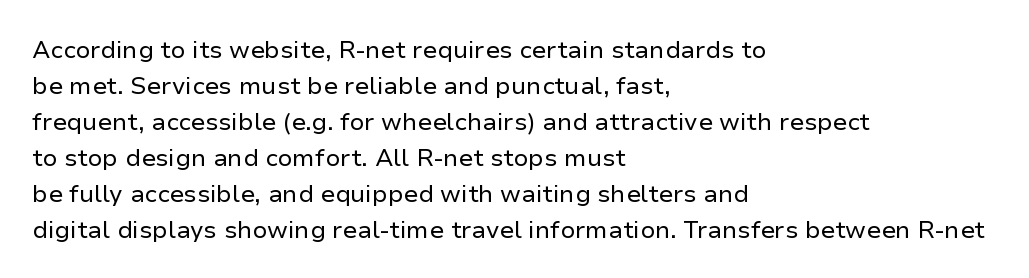
{"italic": "no", "bold": "no", "underline": "no", "align": "left", "line_spacing": "normal", "line_spacing_ratio": 1.5, "letter_spacing": "normal", "letter_spacing_em": 0.0, "glyph_px": 24}
